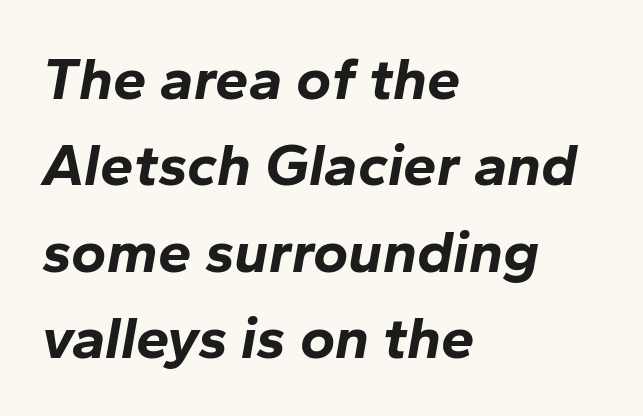
Q: Is the text bold? A: Yes.
Q: Is the text italic (slanted)? A: Yes, it leans right by about 10 degrees.
Q: Is the text underlined? A: No.
Q: How is the paragraph aligned? A: Left-aligned.
Q: Is the spacing between letters normal or unusually wide? A: Normal.
Q: Is the spacing between lines tight, normal or loose? A: Normal.
Q: Width (condensed, normal, or wide)? A: Normal.
Q: Stroke contrast? A: Low.
Q: x-height? A: Medium.
Q: Monospaced? A: No.
